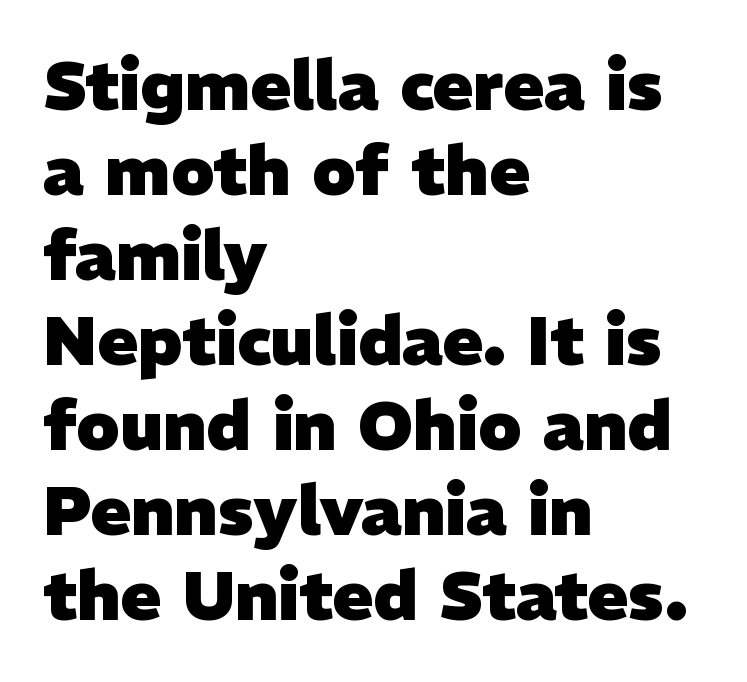
The image shows 68 px heavy sans-serif type; set left-aligned, normal line spacing (1.25x), normal letter spacing, not underlined; low stroke contrast and a medium x-height.
